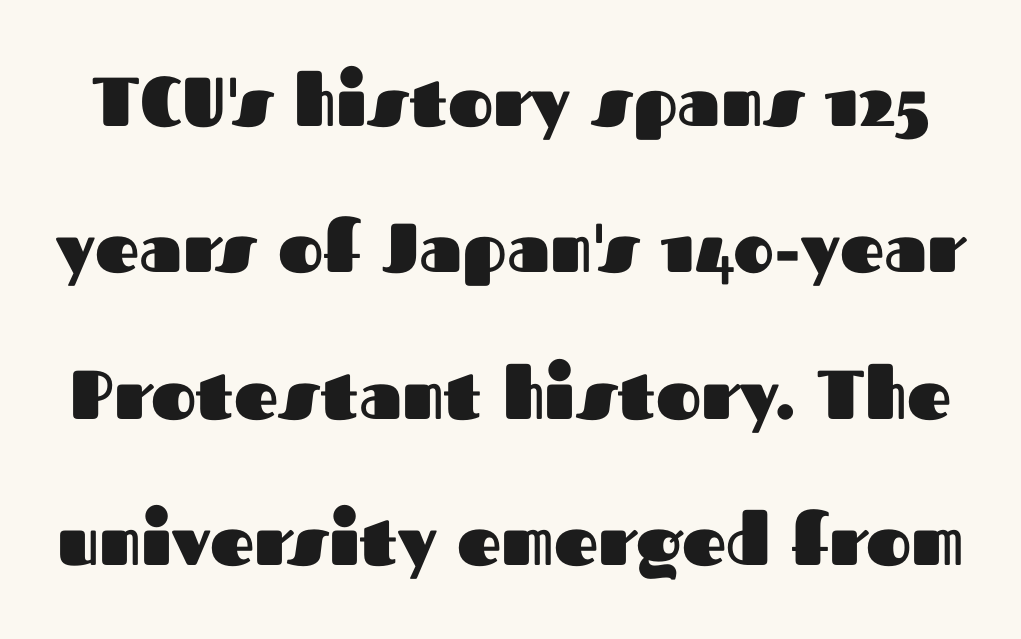
{"serif": "no", "italic": "no", "bold": "yes", "weight": "heavy", "width": "normal", "stroke_contrast": "medium", "x_height": "medium", "monospaced": "no", "underline": "no", "line_spacing": "loose", "line_spacing_ratio": 2.12, "letter_spacing": "normal", "letter_spacing_em": 0.0, "glyph_px": 69}
